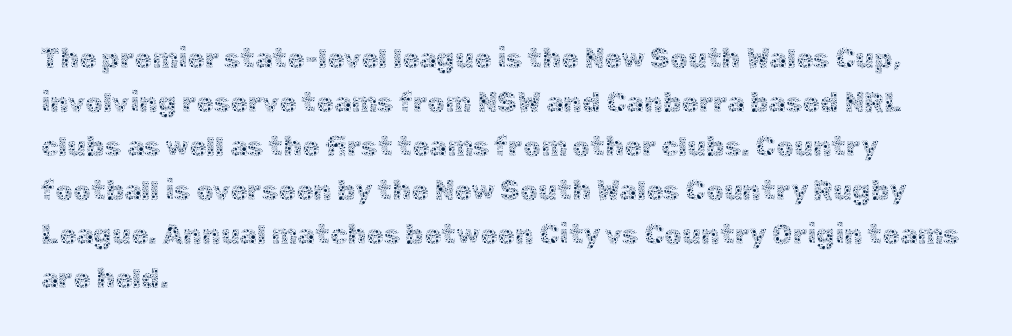
Q: Is the text bold? A: No.
Q: Is the text italic (slanted)? A: No, it is upright.
Q: Is the text underlined? A: No.
Q: How is the paragraph aligned? A: Left-aligned.
Q: Is the spacing between letters normal or unusually wide? A: Normal.
Q: Is the spacing between lines tight, normal or loose? A: Normal.
Q: Width (condensed, normal, or wide)? A: Normal.
Q: x-height? A: Medium.
Q: Monospaced? A: No.
